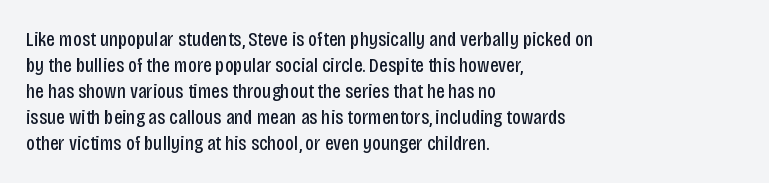
{"italic": "no", "bold": "no", "underline": "no", "align": "left", "line_spacing_ratio": 1.24, "letter_spacing": "normal", "letter_spacing_em": 0.0, "glyph_px": 21}
